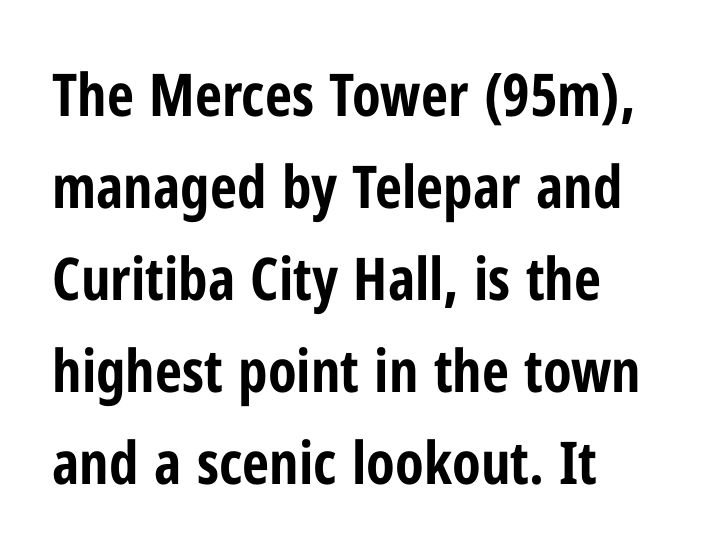
{"serif": "no", "italic": "no", "bold": "yes", "weight": "bold", "width": "condensed", "stroke_contrast": "low", "x_height": "medium", "monospaced": "no", "underline": "no", "align": "left", "line_spacing": "normal", "line_spacing_ratio": 1.56, "letter_spacing": "normal", "letter_spacing_em": 0.0, "glyph_px": 59}
